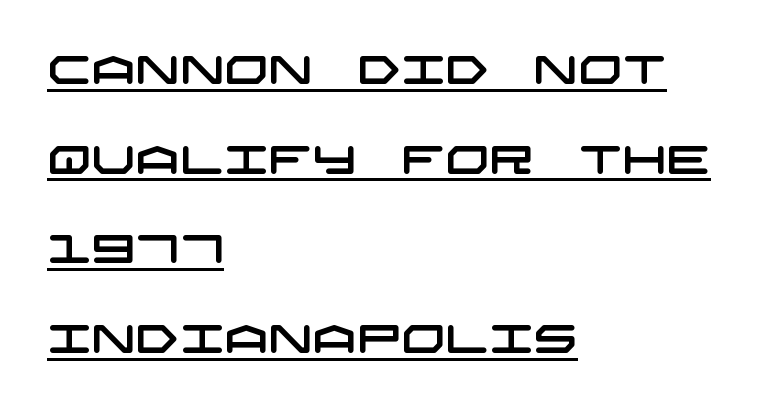
{"serif": "no", "width": "wide", "stroke_contrast": "low", "x_height": "large", "underline": "yes", "align": "left", "line_spacing": "loose", "line_spacing_ratio": 2.3, "letter_spacing": "normal", "letter_spacing_em": 0.0, "glyph_px": 39}
